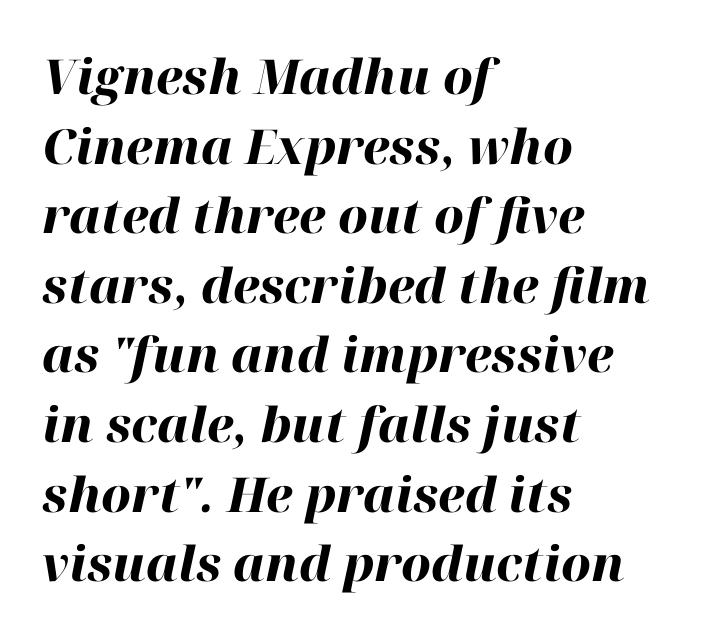
Nobody touched the tracking dial on this one. Type without underlining. Slanted lettering throughout. Every row of glyphs begins at an identical x-position on the left. The font is running at its bold setting. The rendering uses natural spacing where letterforms have individual widths.
